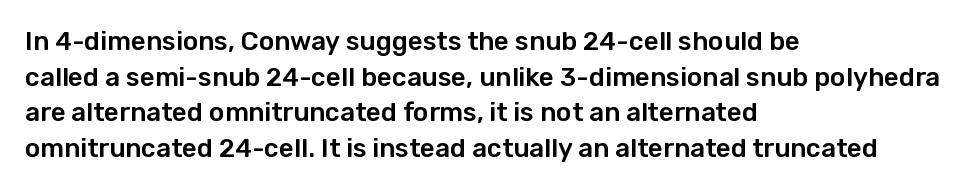
{"italic": "no", "underline": "no", "align": "left", "line_spacing": "normal", "line_spacing_ratio": 1.37, "letter_spacing": "normal", "letter_spacing_em": 0.0, "glyph_px": 26}
